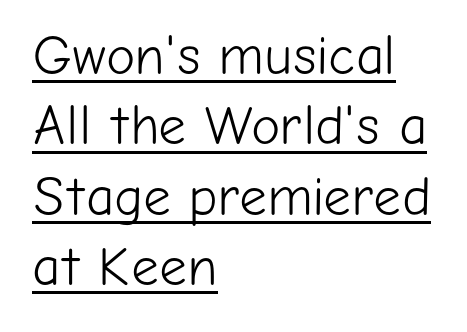
{"serif": "no", "italic": "no", "bold": "no", "weight": "light", "width": "normal", "stroke_contrast": "low", "x_height": "medium", "monospaced": "no", "underline": "yes", "align": "left", "line_spacing": "normal", "line_spacing_ratio": 1.28, "letter_spacing": "normal", "letter_spacing_em": 0.0, "glyph_px": 55}
